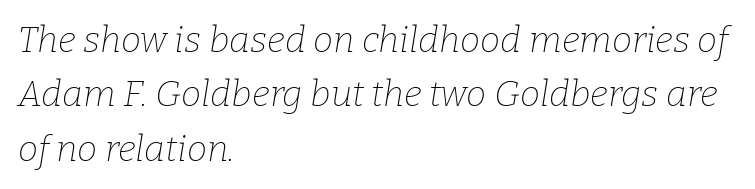
{"serif": "yes", "italic": "yes", "lean": "right", "slant_degrees": 9, "bold": "no", "weight": "thin", "width": "normal", "stroke_contrast": "low", "x_height": "medium", "monospaced": "no", "underline": "no", "align": "left", "line_spacing": "normal", "line_spacing_ratio": 1.51, "letter_spacing": "normal", "letter_spacing_em": 0.0, "glyph_px": 36}
